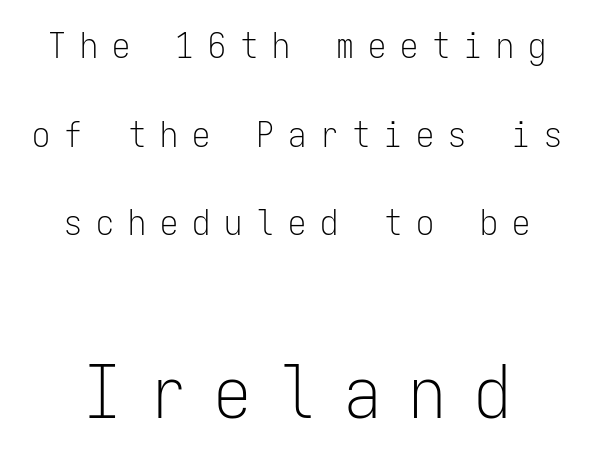
The image shows 73 px light, condensed sans-serif type, upright, monospaced; set loose line spacing (2.46x), unusually wide letter spacing (+0.39 em), not underlined; the second (bottom) block is 2.03x larger; low stroke contrast and a medium x-height.
